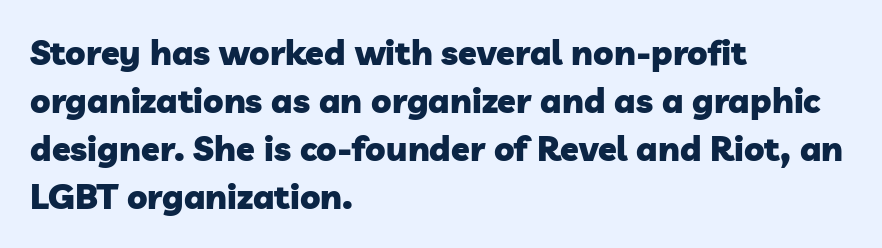
The image shows 34 px heavy sans-serif type; set left-aligned, normal line spacing (1.41x), normal letter spacing, not underlined; low stroke contrast and a medium x-height.
